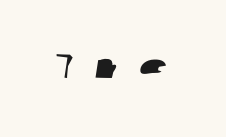
Q: Is the typeface a serif or a sans-serif typeface? A: Sans-serif.
Q: Is the text underlined? A: No.
Q: Is the spacing between letters normal or unusually wide? A: Unusually wide.
Q: Width (condensed, normal, or wide)? A: Wide.
Q: Stroke contrast? A: Low.
Q: x-height? A: Medium.
Q: Monospaced? A: No.
